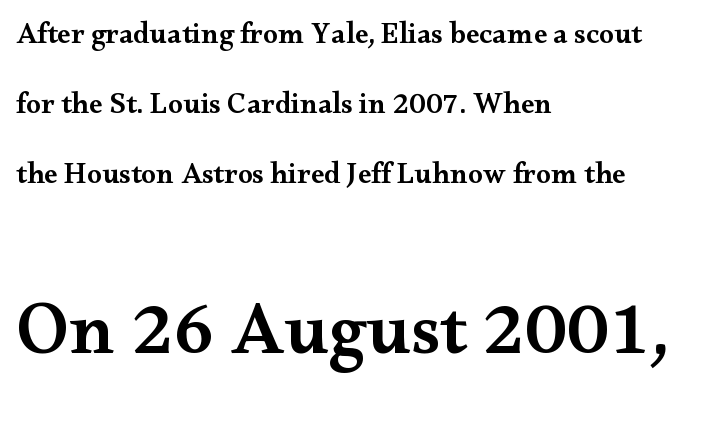
Q: Is the text bold? A: Semi-bold.
Q: Is the text italic (slanted)? A: No, it is upright.
Q: Is the typeface a serif or a sans-serif typeface? A: Serif.
Q: Is the text underlined? A: No.
Q: How is the paragraph aligned? A: Left-aligned.
Q: Is the spacing between letters normal or unusually wide? A: Normal.
Q: Is the spacing between lines tight, normal or loose? A: Loose.
Q: Which block of text is set in a larger size, the first (top) or the second (bottom)? A: The second (bottom) one.
Q: Width (condensed, normal, or wide)? A: Wide.
Q: Stroke contrast? A: Medium.
Q: x-height? A: Small.
Q: Monospaced? A: No.
